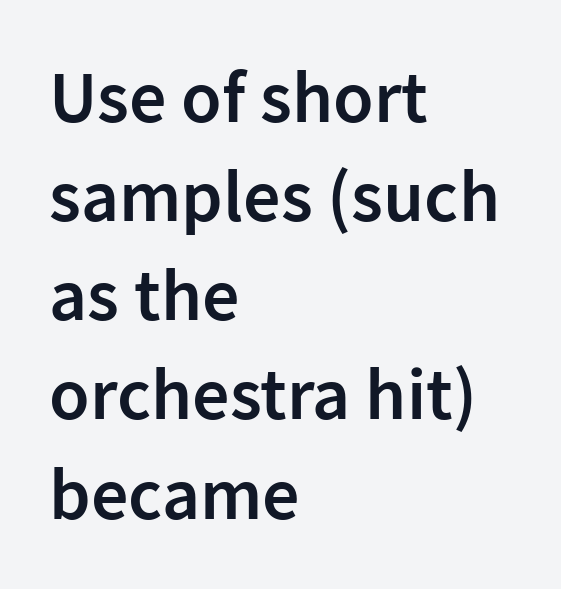
{"serif": "no", "italic": "no", "bold": "semi", "weight": "semibold", "width": "normal", "stroke_contrast": "low", "x_height": "medium", "monospaced": "no", "underline": "no", "align": "left", "line_spacing": "normal", "line_spacing_ratio": 1.34, "letter_spacing": "normal", "letter_spacing_em": 0.0, "glyph_px": 74}
